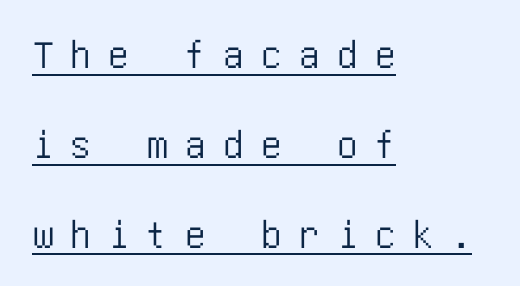
The image shows 41 px condensed sans-serif type, upright; set left-aligned, loose line spacing (2.19x), unusually wide letter spacing (+0.43 em), underlined; low stroke contrast and a large x-height.
